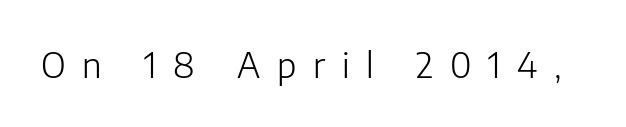
The image shows 35 px light sans-serif type, upright; set unusually wide letter spacing (+0.48 em), not underlined; low stroke contrast and a medium x-height.
